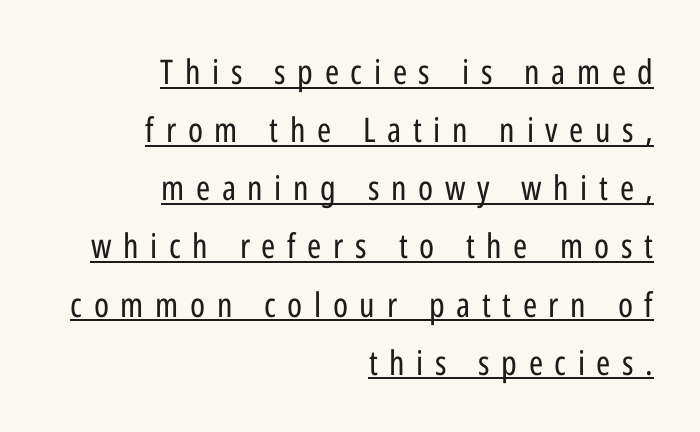
{"serif": "no", "italic": "no", "bold": "no", "weight": "regular", "width": "condensed", "stroke_contrast": "low", "x_height": "medium", "monospaced": "no", "underline": "yes", "align": "right", "line_spacing_ratio": 1.71, "letter_spacing": "wide", "letter_spacing_em": 0.34, "glyph_px": 34}
